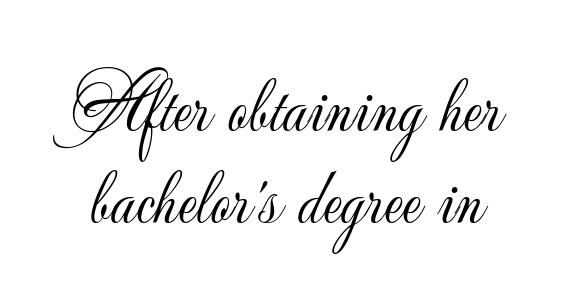
The image shows 79 px light sans-serif type; set line spacing 1.16x, normal letter spacing, not underlined; low stroke contrast and a small x-height.
